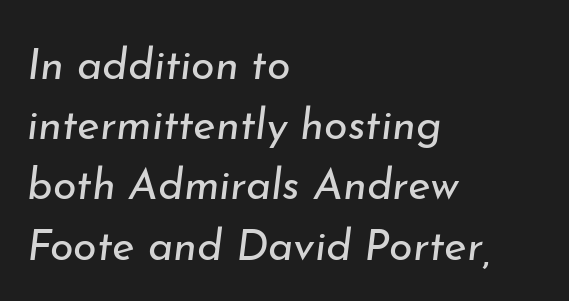
If you drew a line through each stem, it would be angled. Is the block centered? No — it sits flush against the left margin. Observe the ordinary spacing: letters are neighbours, not strangers. The face used here is proportionally spaced, like ordinary book or web type. Descender tails drop into unmarked territory. Reading down the column, the eye jumps a familiar distance to each next line.
